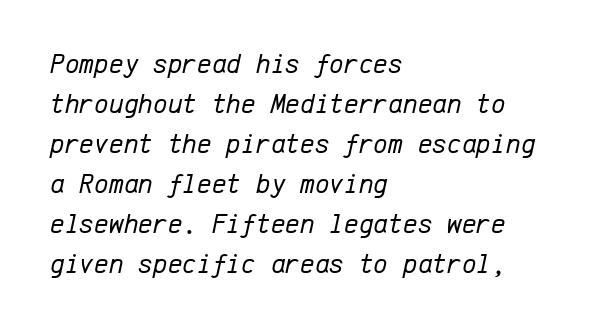
Q: Is the text bold? A: No.
Q: Is the text italic (slanted)? A: Yes, it leans right by about 12 degrees.
Q: Is the text underlined? A: No.
Q: How is the paragraph aligned? A: Left-aligned.
Q: Is the spacing between letters normal or unusually wide? A: Normal.
Q: Is the spacing between lines tight, normal or loose? A: Normal.
Q: Width (condensed, normal, or wide)? A: Normal.
Q: Stroke contrast? A: Low.
Q: x-height? A: Medium.
Q: Monospaced? A: Yes.
